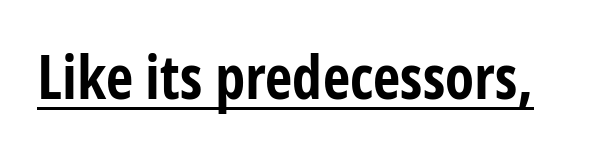
Q: Is the text bold? A: Yes.
Q: Is the text italic (slanted)? A: No, it is upright.
Q: Is the typeface a serif or a sans-serif typeface? A: Sans-serif.
Q: Is the text underlined? A: Yes.
Q: Is the spacing between letters normal or unusually wide? A: Normal.
Q: Width (condensed, normal, or wide)? A: Condensed.
Q: Stroke contrast? A: Low.
Q: x-height? A: Medium.
Q: Monospaced? A: No.
